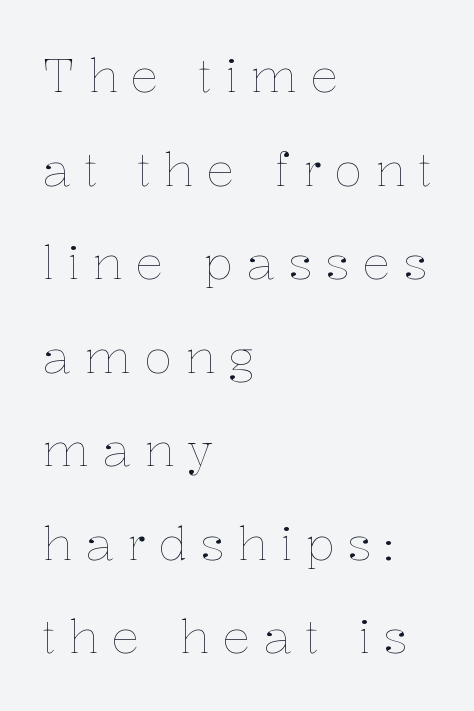
Q: Is the text bold? A: No.
Q: Is the text italic (slanted)? A: No, it is upright.
Q: Is the text underlined? A: No.
Q: How is the paragraph aligned? A: Left-aligned.
Q: Is the spacing between letters normal or unusually wide? A: Unusually wide.
Q: Is the spacing between lines tight, normal or loose? A: Loose.
Q: Width (condensed, normal, or wide)? A: Normal.
Q: Stroke contrast? A: Low.
Q: x-height? A: Medium.
Q: Monospaced? A: No.
